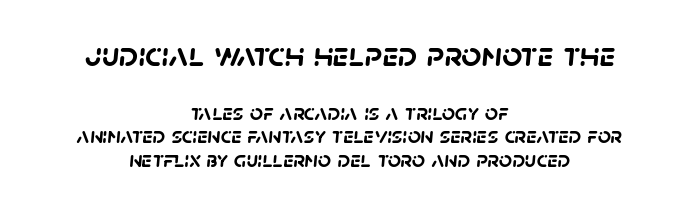
{"serif": "no", "bold": "yes", "weight": "semibold", "width": "normal", "stroke_contrast": "low", "x_height": "large", "monospaced": "no", "underline": "no", "align": "center", "line_spacing": "tight", "line_spacing_ratio": 1.02, "letter_spacing": "normal", "letter_spacing_em": 0.0, "larger_block": "first", "size_ratio": 1.52, "glyph_px": 35}
